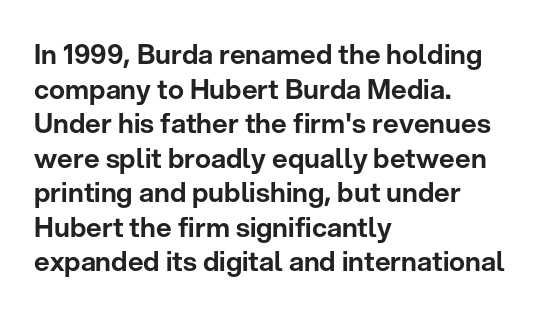
The image shows 27 px text type, upright; set left-aligned, normal line spacing (1.28x), normal letter spacing, not underlined.
